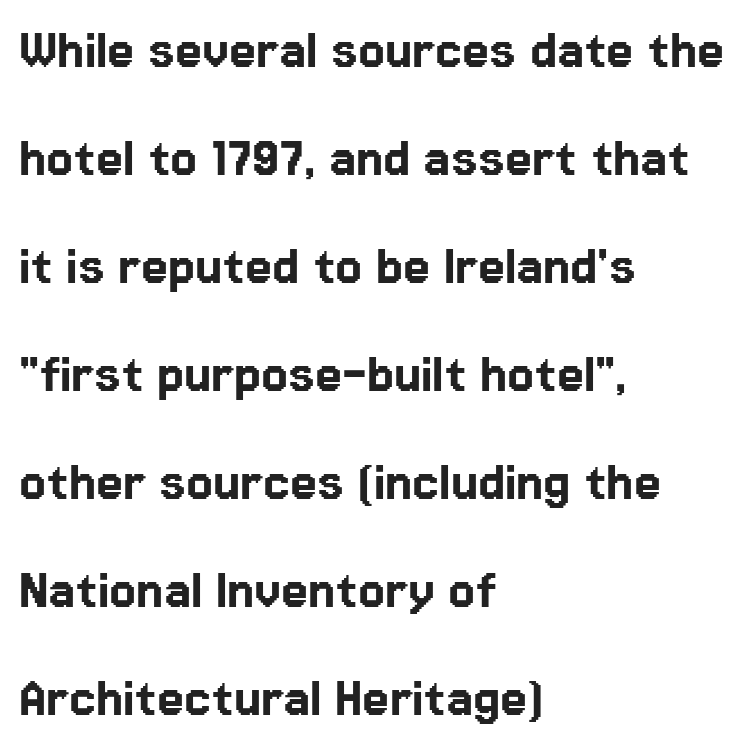
Between one letter and the next there's only the usual sliver of space. The passage shown is typeset with a sans-serif family. Note the varied advance widths — an 'i' is clearly narrower than an 'm'. The rag falls on the right side of this text block.
